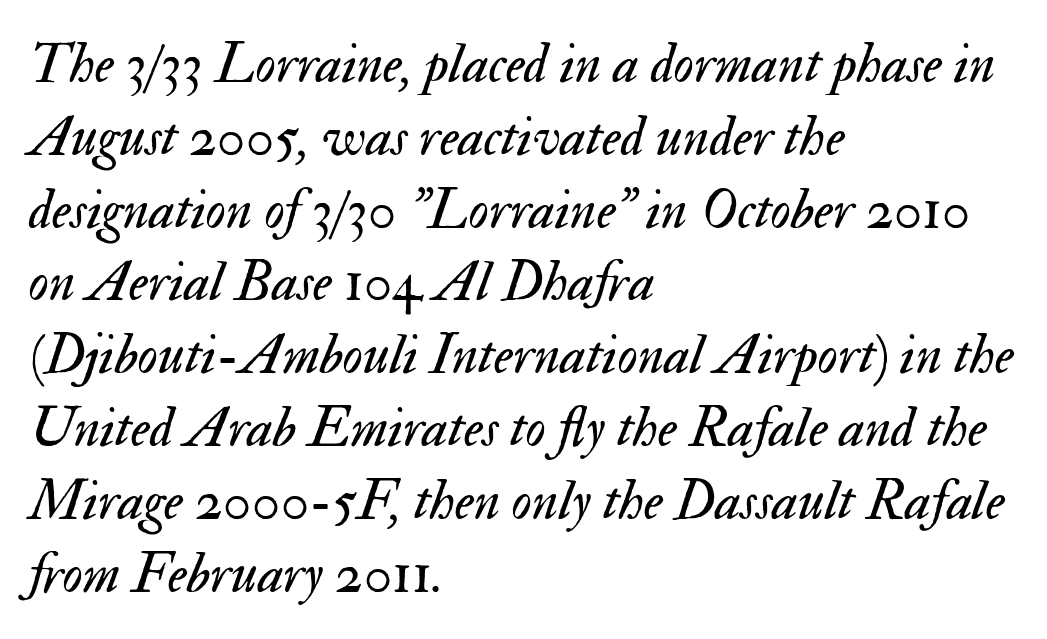
{"italic": "yes", "lean": "right", "slant_degrees": 17, "bold": "no", "weight": "regular", "width": "normal", "stroke_contrast": "medium", "x_height": "small", "monospaced": "no", "underline": "no", "align": "left", "line_spacing": "normal", "line_spacing_ratio": 1.3, "letter_spacing": "normal", "letter_spacing_em": 0.0, "glyph_px": 56}
